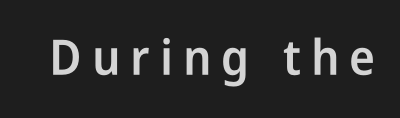
The image shows 49 px semibold, condensed sans-serif type, upright; set unusually wide letter spacing (+0.2 em), not underlined; low stroke contrast and a medium x-height.
